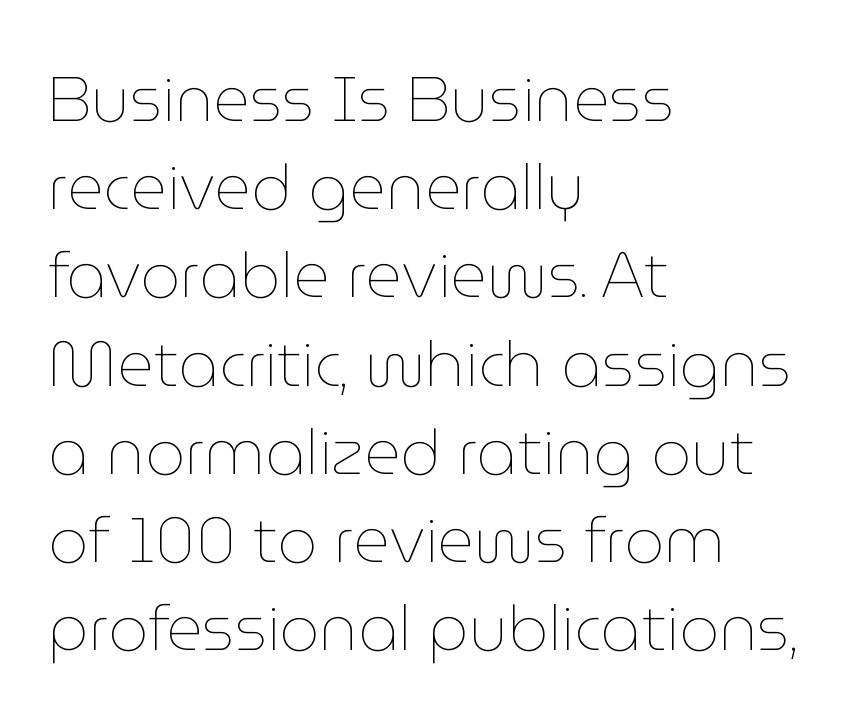
Q: Is the text bold? A: No.
Q: Is the text italic (slanted)? A: No, it is upright.
Q: Is the text underlined? A: No.
Q: How is the paragraph aligned? A: Left-aligned.
Q: Is the spacing between letters normal or unusually wide? A: Normal.
Q: Is the spacing between lines tight, normal or loose? A: Normal.
Q: Width (condensed, normal, or wide)? A: Normal.
Q: Stroke contrast? A: Low.
Q: x-height? A: Medium.
Q: Monospaced? A: No.
